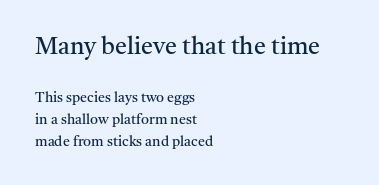
Posture: upright roman. Caption: upper text group enlarged, lower text group reduced. The cut favours lightness, reaching ordinary text weight at its darkest. Check under the words: just untouched page. Spacing between characters is what you'd get straight out of the box. These lines sit exactly where default settings would place them.
